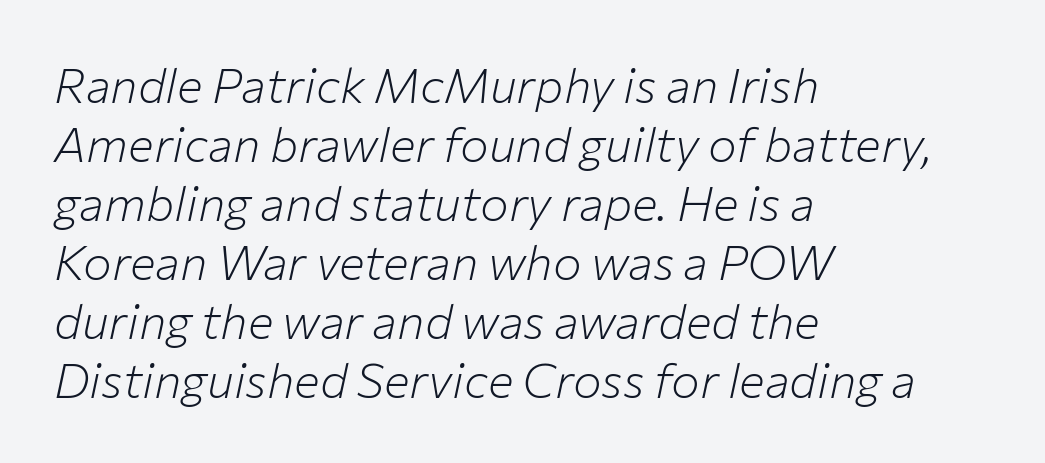
{"italic": "yes", "lean": "right", "slant_degrees": 12, "bold": "no", "weight": "light", "width": "normal", "stroke_contrast": "low", "x_height": "medium", "monospaced": "no", "underline": "no", "align": "left", "line_spacing_ratio": 1.23, "letter_spacing": "normal", "letter_spacing_em": 0.0, "glyph_px": 48}
